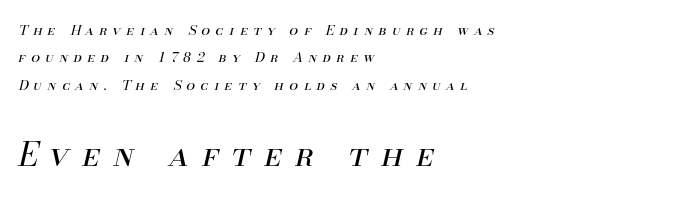
The image shows 33 px regular-weight type, italic (leaning right); set left-aligned, loose line spacing (1.96x), unusually wide letter spacing (+0.4 em), not underlined; the second (bottom) block is 2.36x larger; medium stroke contrast and a small x-height.
